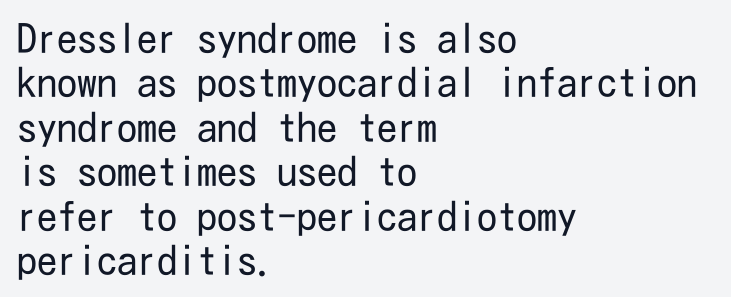
The image shows 40 px regular-weight, condensed sans-serif type, upright; set left-aligned, tight line spacing (1.11x), normal letter spacing, not underlined; low stroke contrast and a medium x-height.
